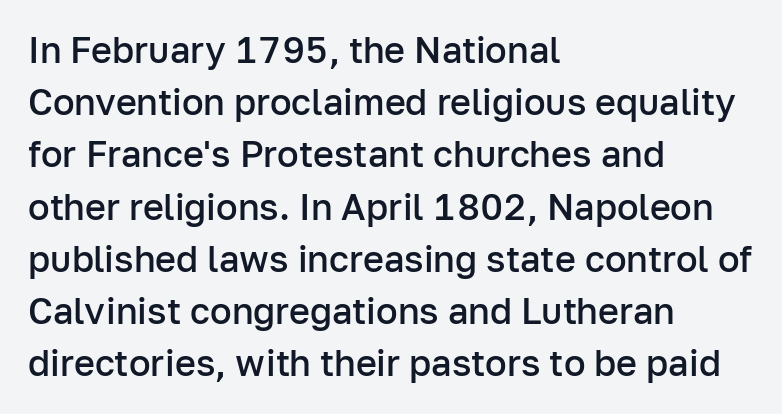
The passage shown is typed in a proportional face where columns would drift. Italic: no, the glyphs are upright roman. A normal amount of white space separates one row of letters from the next. Firm but not heavy-handed strokes: this text is semibold.
